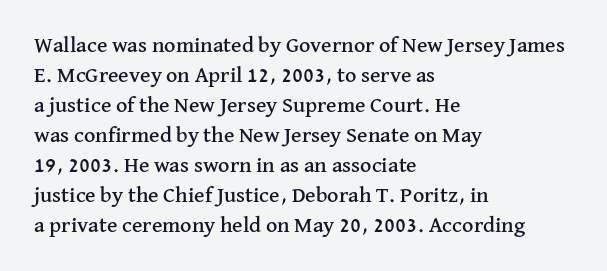
The image shows 22 px text type, upright; set left-aligned, normal line spacing (1.36x), normal letter spacing, not underlined.
